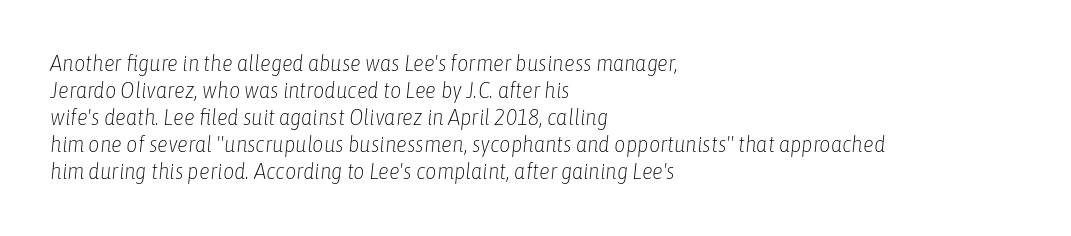
{"italic": "yes", "lean": "right", "slant_degrees": 6, "bold": "no", "underline": "no", "align": "left", "line_spacing_ratio": 1.23, "letter_spacing": "normal", "letter_spacing_em": 0.0, "glyph_px": 22}
